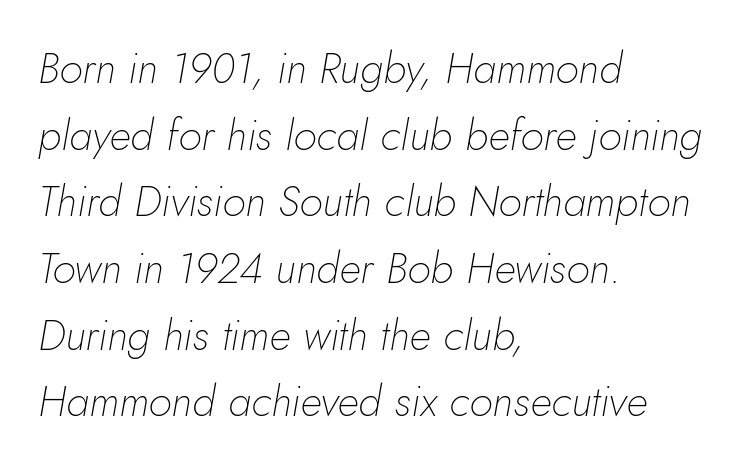
Honestly, the row spacing looks completely unremarkable. These lines were composed using italics. Think standard paragraph weight, or any step lighter than that. Caption: standard tracking, unaltered. These lines stack with their left ends in a neat column. Looks like regular typesetting: each glyph gets only the width it needs.
